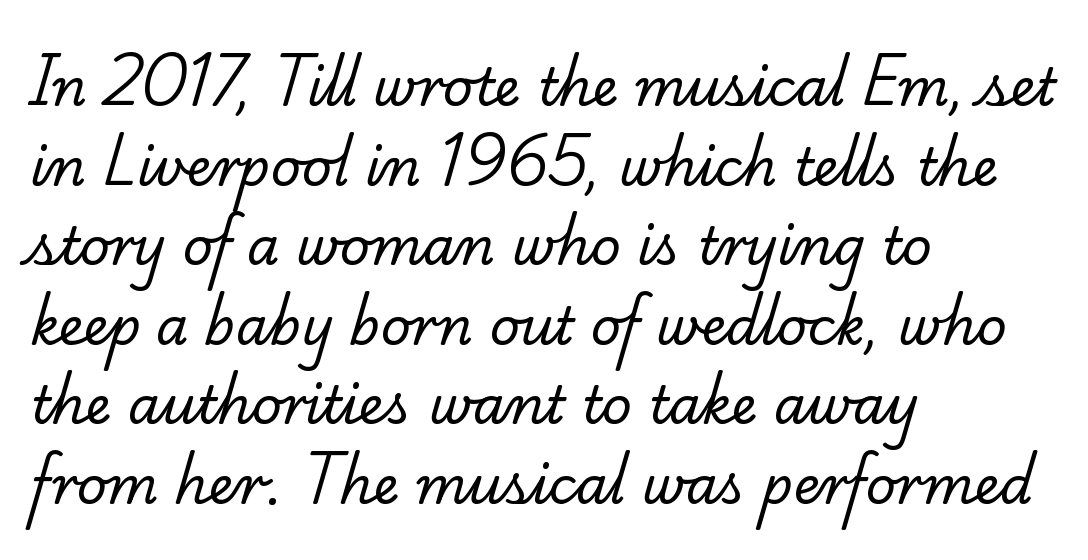
The rendering uses natural spacing where letterforms have individual widths. Students, note that the glyphs here touch the page at normal intervals. Compared with a typical body face, this is equally light or lighter still. Only glyphs here, with clear space below each row.
